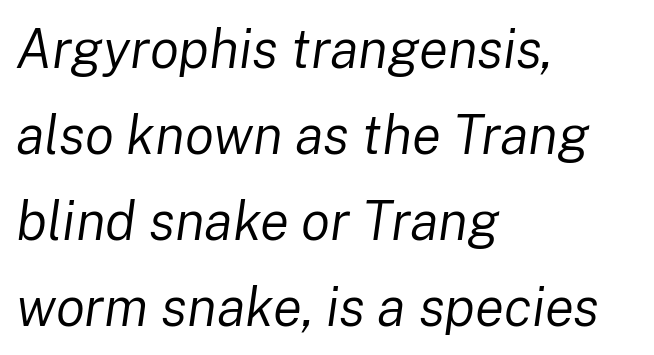
{"italic": "yes", "lean": "right", "slant_degrees": 8, "bold": "no", "weight": "regular", "width": "normal", "stroke_contrast": "low", "x_height": "medium", "monospaced": "no", "underline": "no", "align": "left", "line_spacing": "normal", "line_spacing_ratio": 1.59, "letter_spacing": "normal", "letter_spacing_em": 0.0, "glyph_px": 54}
